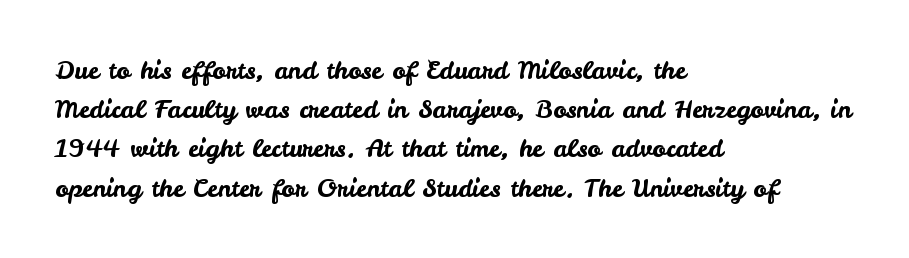
Q: Is the text italic (slanted)? A: Yes.
Q: Is the text underlined? A: No.
Q: How is the paragraph aligned? A: Left-aligned.
Q: Is the spacing between letters normal or unusually wide? A: Normal.
Q: Is the spacing between lines tight, normal or loose? A: Normal.
